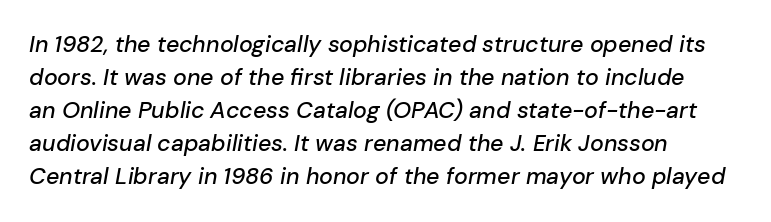
Q: Is the text italic (slanted)? A: Yes, it leans right by about 10 degrees.
Q: Is the text underlined? A: No.
Q: How is the paragraph aligned? A: Left-aligned.
Q: Is the spacing between letters normal or unusually wide? A: Normal.
Q: Is the spacing between lines tight, normal or loose? A: Normal.
